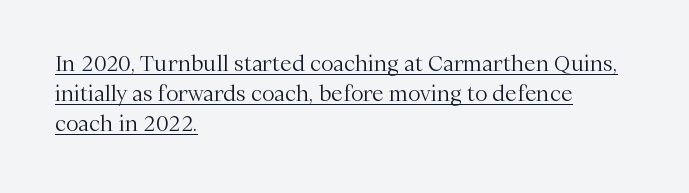
A light-to-regular cut is what we see here. This sample uses an upright cut, with every glyph sitting square on the baseline. The passage shown stacks its lines at a standard gap. Each line starts at the same left margin while the right side varies. The glyphs are accompanied by a horizontal stroke just below them. These lines keep a tight, regular rhythm from letter to letter.
